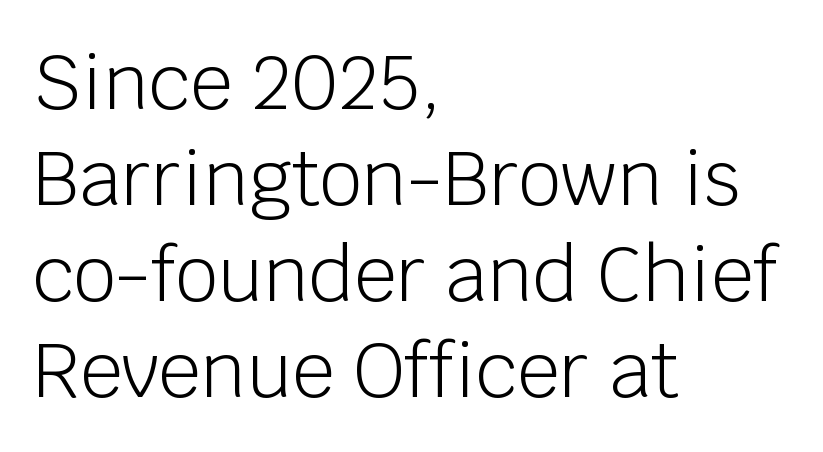
Q: Is the text bold? A: No.
Q: Is the text italic (slanted)? A: No, it is upright.
Q: Is the typeface a serif or a sans-serif typeface? A: Sans-serif.
Q: Is the text underlined? A: No.
Q: How is the paragraph aligned? A: Left-aligned.
Q: Is the spacing between letters normal or unusually wide? A: Normal.
Q: Is the spacing between lines tight, normal or loose? A: Normal.
Q: Width (condensed, normal, or wide)? A: Normal.
Q: Stroke contrast? A: Low.
Q: x-height? A: Large.
Q: Monospaced? A: No.
